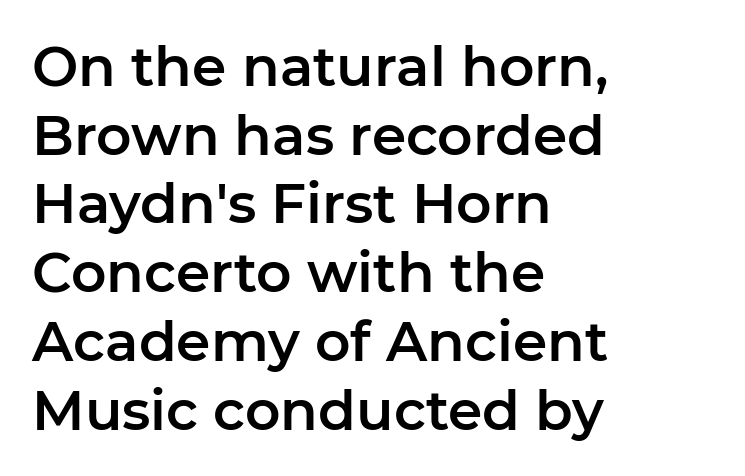
Each letter's strokes conclude bluntly, with no projecting serifs. Here the designer chose a conventional face with non-uniform glyph widths. Is there much room between lines? A standard amount, neither cramped nor airy. Notice how the passage keeps a crisp vertical edge on the left only.
